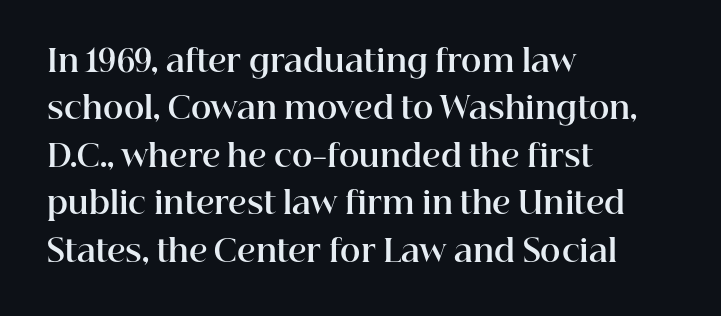
The image shows 31 px bold serif type, upright; set left-aligned, normal line spacing (1.53x), normal letter spacing, not underlined; high stroke contrast and a medium x-height.
